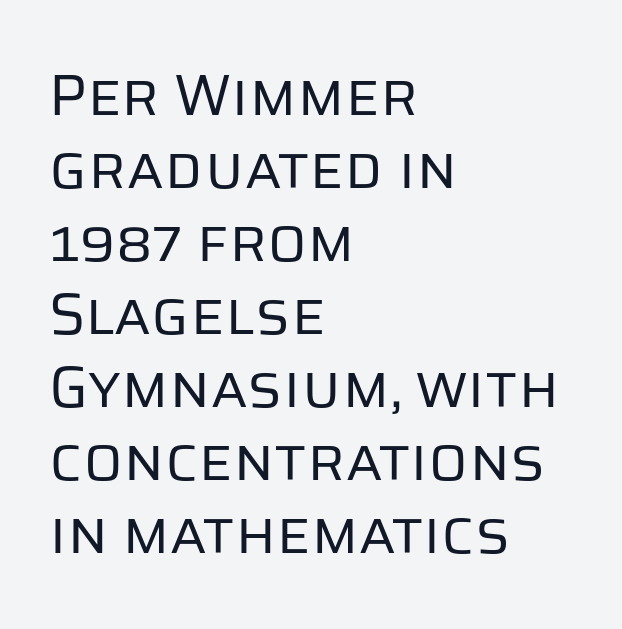
{"serif": "no", "italic": "no", "bold": "no", "weight": "regular", "width": "normal", "stroke_contrast": "low", "x_height": "large", "monospaced": "no", "underline": "no", "align": "left", "line_spacing": "normal", "line_spacing_ratio": 1.26, "letter_spacing": "normal", "letter_spacing_em": 0.0, "glyph_px": 58}
